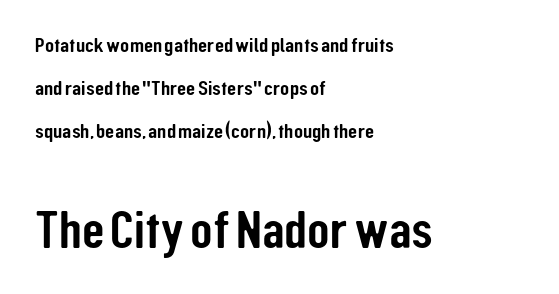
Glyph-to-glyph distance matches everyday printed text. This block would shrink considerably if given ordinary leading; it's expanded now. Posture: upright roman. This sample has the flowing, uneven cadence of proportional lettering.
